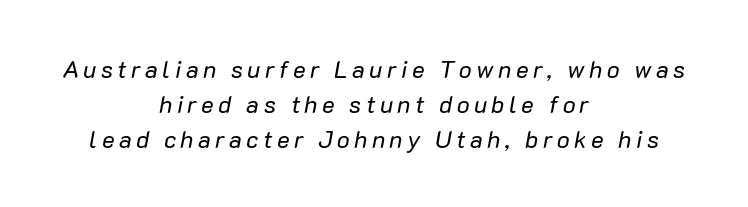
Quick note: italic. Underlining? Definitely not there. The passage shown is not bold in any degree. A normal amount of white space separates one row of letters from the next. Horizontal alignment here is central, giving a formal, balanced look.
